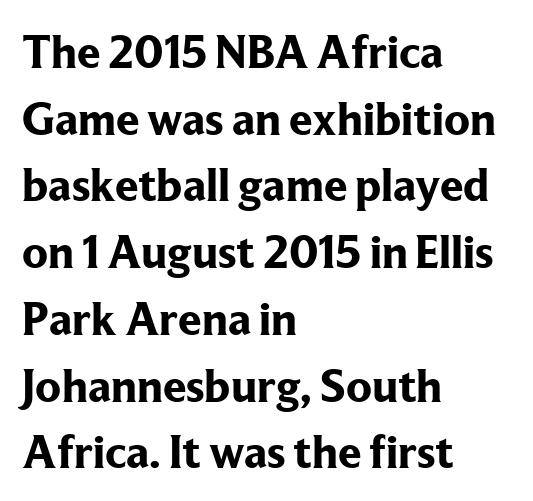
Ordinary non-slanted type is in use. Short and long lines alike share a common starting point at left. Descenders are the only things crossing below the line. This sample has the flowing, uneven cadence of proportional lettering.
